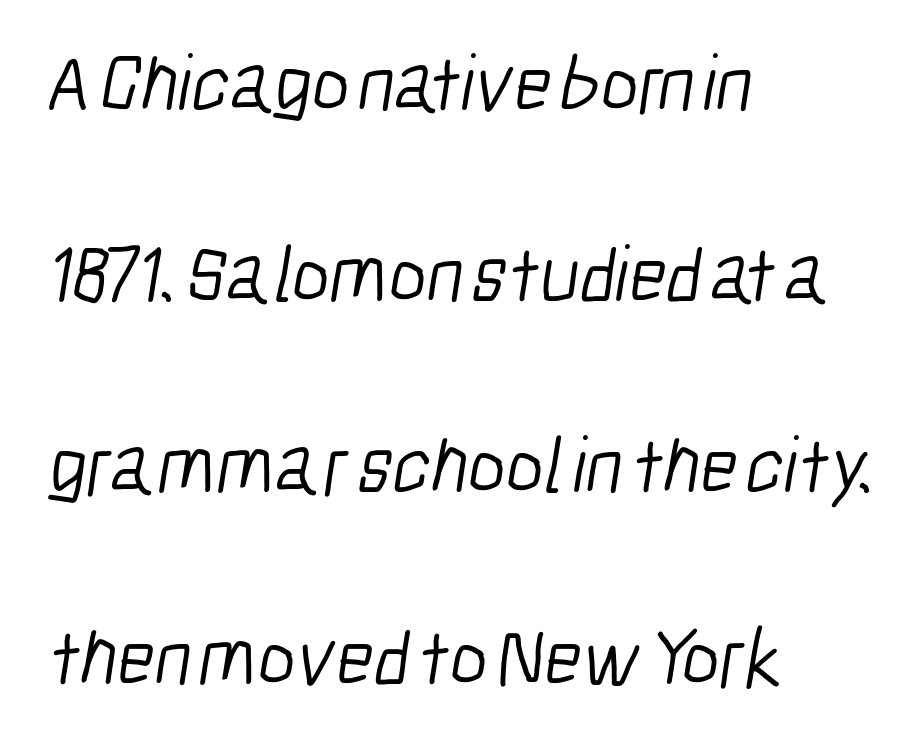
{"serif": "no", "bold": "no", "weight": "light", "width": "condensed", "stroke_contrast": "low", "x_height": "medium", "monospaced": "no", "underline": "no", "align": "left", "line_spacing": "loose", "line_spacing_ratio": 2.39, "letter_spacing": "normal", "letter_spacing_em": 0.0, "glyph_px": 80}
